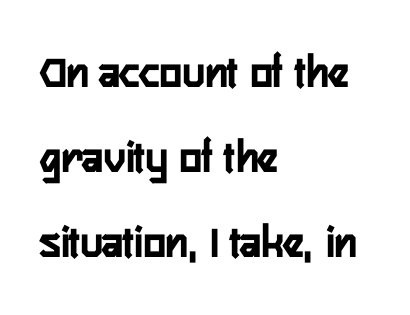
The image shows 47 px semibold, condensed sans-serif type, upright; set left-aligned, line spacing 1.81x, normal letter spacing, not underlined; low stroke contrast and a medium x-height.
